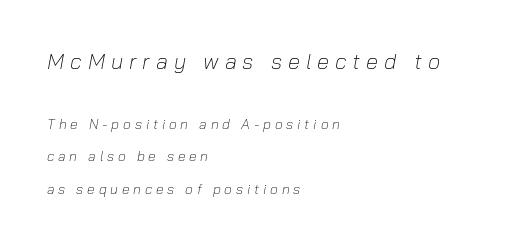
Q: Is the text bold? A: No.
Q: Is the text italic (slanted)? A: Yes, it leans right by about 10 degrees.
Q: Is the text underlined? A: No.
Q: How is the paragraph aligned? A: Left-aligned.
Q: Is the spacing between letters normal or unusually wide? A: Unusually wide.
Q: Is the spacing between lines tight, normal or loose? A: Loose.
Q: Which block of text is set in a larger size, the first (top) or the second (bottom)? A: The first (top) one.
